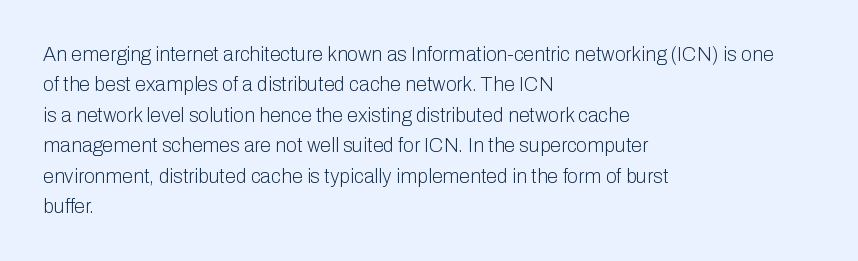
{"italic": "no", "bold": "no", "underline": "no", "align": "left", "line_spacing": "normal", "line_spacing_ratio": 1.52, "letter_spacing": "normal", "letter_spacing_em": 0.0, "glyph_px": 20}
